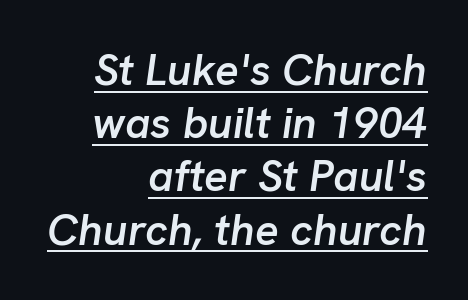
These lines keep a tight, regular rhythm from letter to letter. Strokes here are thickened, but only to semibold level. Visually the block forms a straight wall on the right and a jagged coastline on the left. Looks like regular typesetting: each glyph gets only the width it needs. The axis of the letterforms is tilted away from vertical. Underlining? Definitely there.
